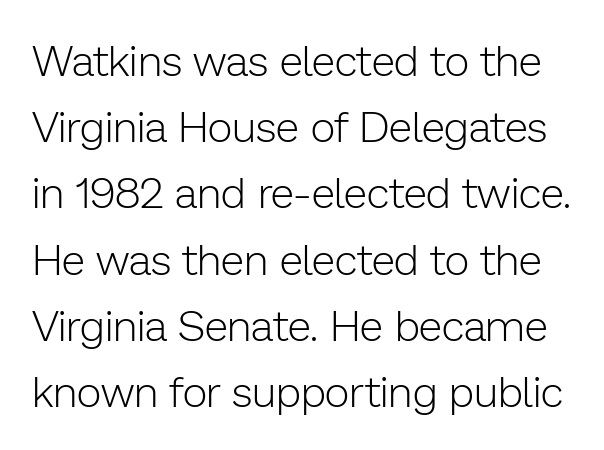
Rows of type keep a routine distance in the vertical direction. The baseline area is clear. The letters advance in unequal steps, a hallmark of proportional type. The characters are drawn with everyday or finer stroke widths.
